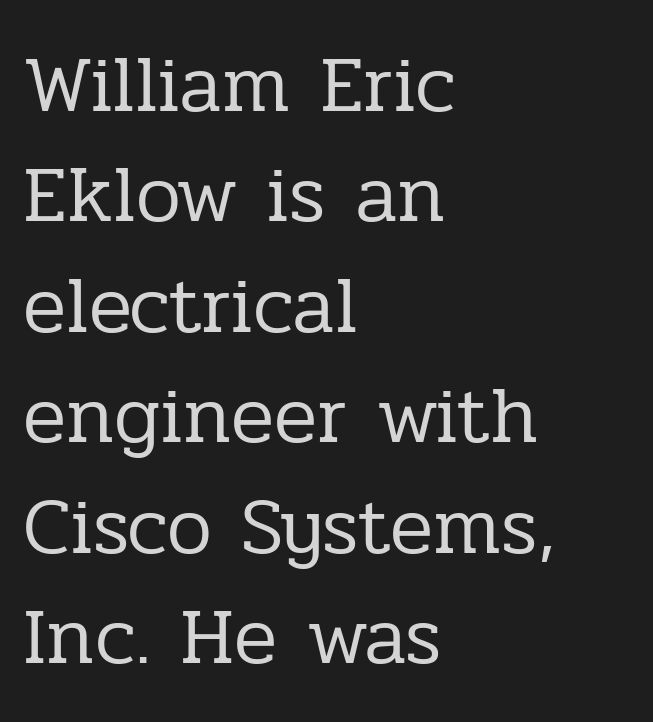
The image shows 80 px regular-weight serif type, upright; set left-aligned, normal line spacing (1.38x), normal letter spacing, not underlined; low stroke contrast and a medium x-height.
